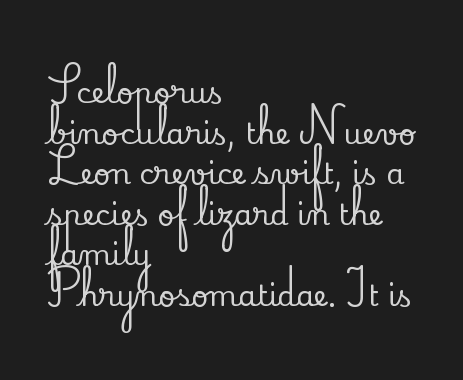
The passage shown is typed in a proportional face where columns would drift. Alignment: flush left. Leading matches the norm, producing a regular column. The letters sit at their default tracking, neither squeezed nor spread. A serif font was chosen for this passage.
